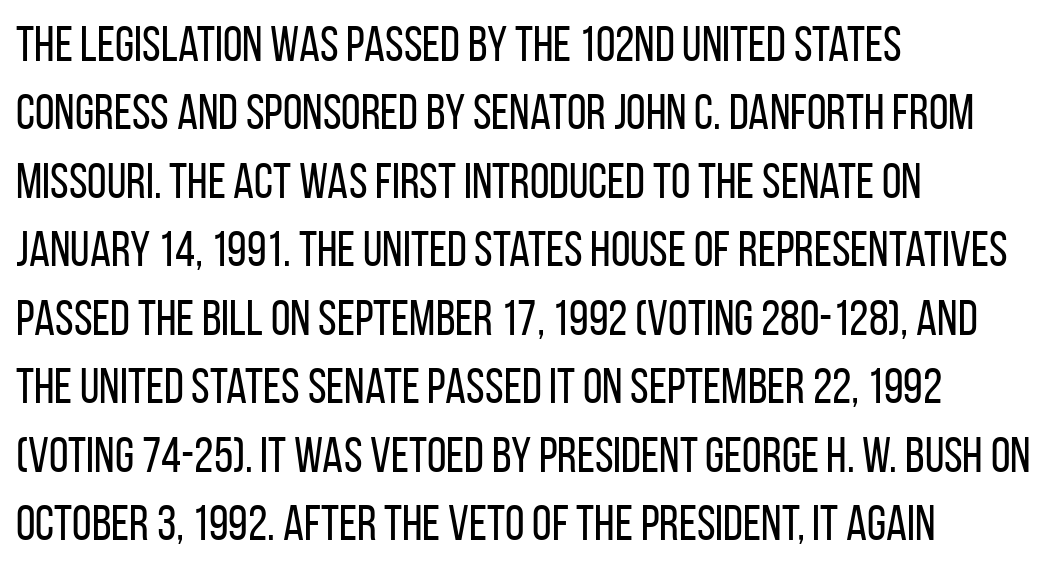
{"serif": "no", "italic": "no", "bold": "no", "weight": "regular", "width": "condensed", "stroke_contrast": "low", "x_height": "large", "monospaced": "no", "underline": "no", "align": "left", "line_spacing": "normal", "line_spacing_ratio": 1.37, "letter_spacing": "normal", "letter_spacing_em": 0.0, "glyph_px": 50}
